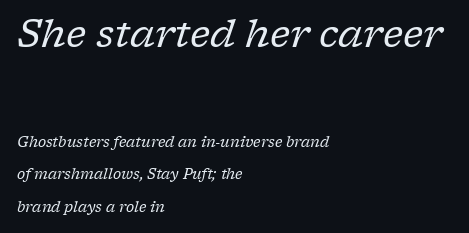
{"serif": "yes", "italic": "yes", "lean": "right", "slant_degrees": 17, "bold": "no", "weight": "regular", "width": "normal", "stroke_contrast": "low", "x_height": "medium", "monospaced": "no", "underline": "no", "align": "left", "line_spacing": "loose", "line_spacing_ratio": 2.32, "letter_spacing": "normal", "letter_spacing_em": 0.0, "larger_block": "first", "size_ratio": 2.71, "glyph_px": 38}
